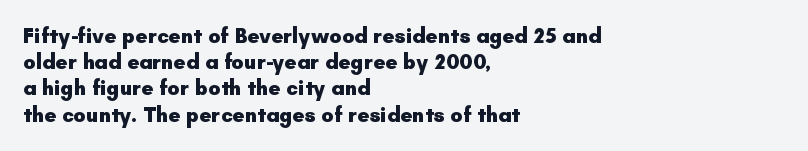
The image shows 21 px bold type, upright; set left-aligned, normal line spacing (1.25x), normal letter spacing, not underlined.
